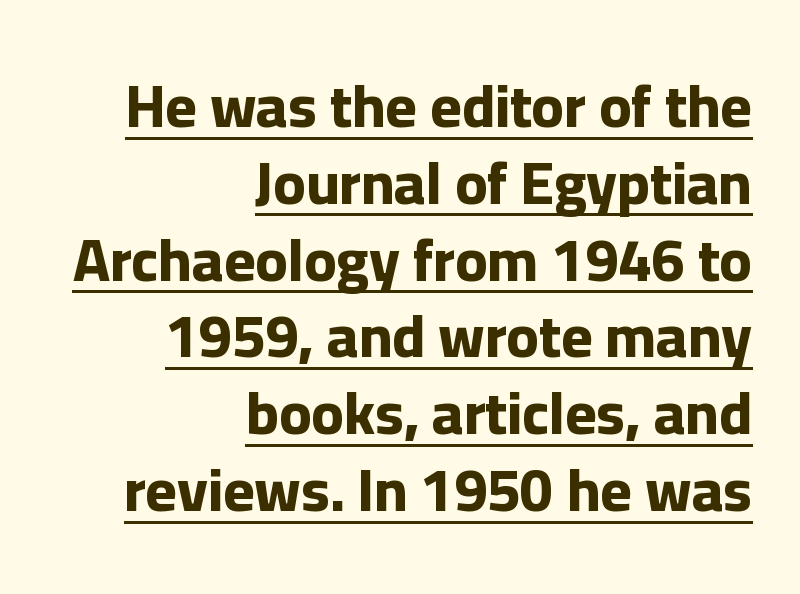
{"serif": "no", "italic": "no", "bold": "yes", "weight": "bold", "width": "normal", "stroke_contrast": "low", "x_height": "medium", "monospaced": "no", "underline": "yes", "align": "right", "line_spacing": "normal", "line_spacing_ratio": 1.28, "letter_spacing": "normal", "letter_spacing_em": 0.0, "glyph_px": 60}
